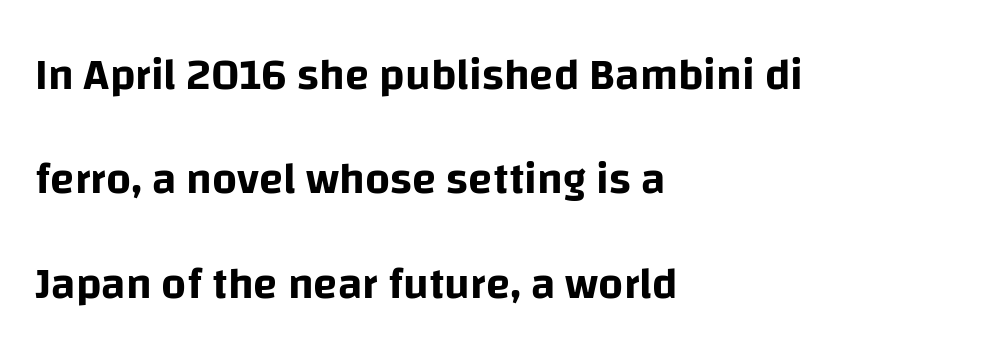
The image shows 44 px sans-serif type, upright; set left-aligned, loose line spacing (2.37x), normal letter spacing, not underlined; low stroke contrast and a large x-height.
